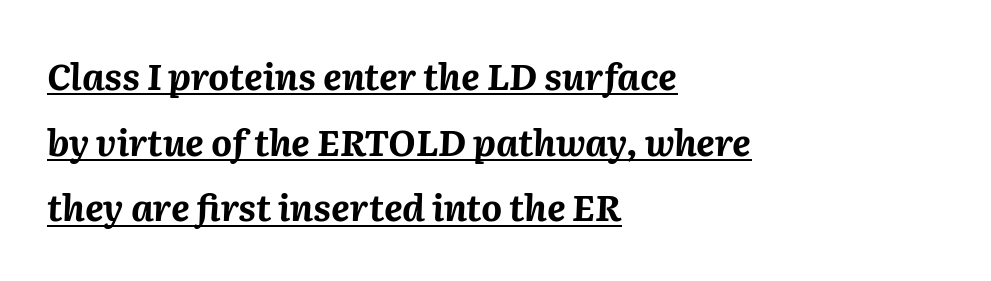
The image shows 36 px bold type, italic (leaning right); set left-aligned, line spacing 1.82x, normal letter spacing, underlined; medium stroke contrast and a medium x-height.
